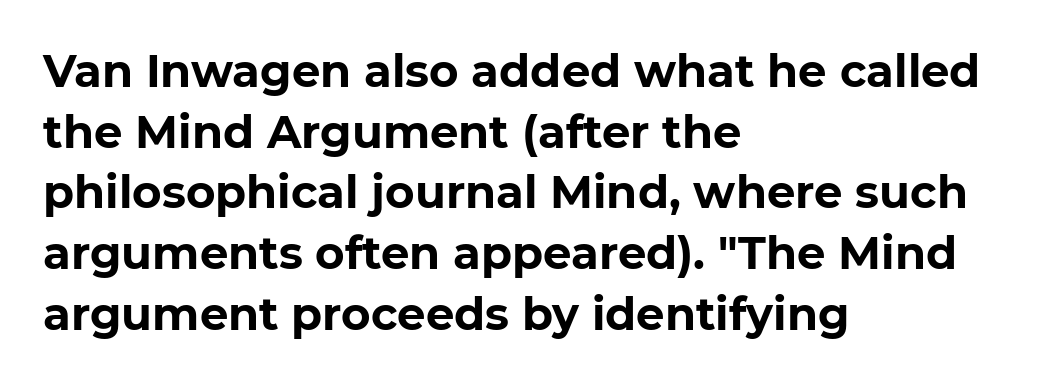
The specimen reads as upright at a glance. Clear beneath every line of the passage. The typeface chosen for these lines omits serifs. Notice how descenders clear the ascenders below comfortably — that's standard leading.
